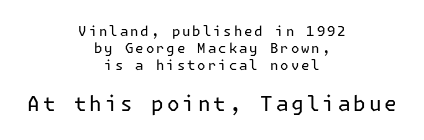
{"italic": "no", "bold": "no", "underline": "no", "align": "center", "line_spacing_ratio": 1.22, "larger_block": "second", "size_ratio": 1.5, "glyph_px": 21}
